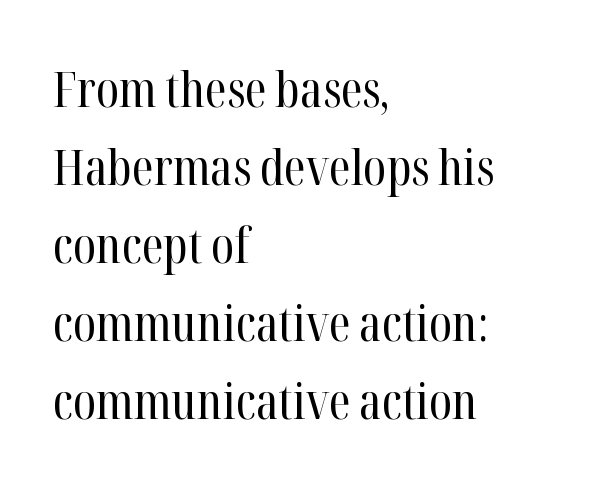
The image shows 50 px regular-weight, condensed serif type, upright; set left-aligned, normal line spacing (1.56x), normal letter spacing, not underlined; high stroke contrast and a medium x-height.
